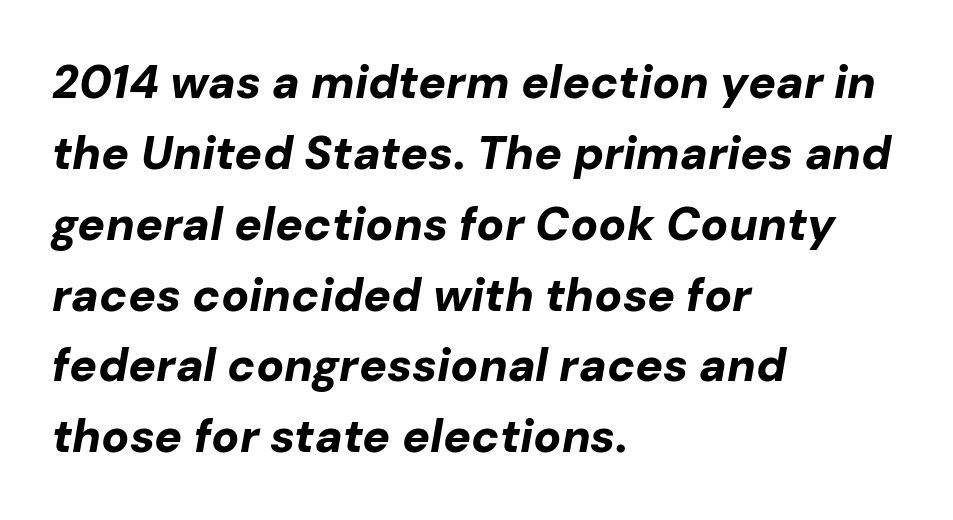
The foot of each line stays bare and open. Tall strokes in this sample are angled rather than plumb. The tracking reads as untouched default to a designer's eye. Is the type bold? Yes — the strokes are clearly thick and heavy. Alignment: flush left.
